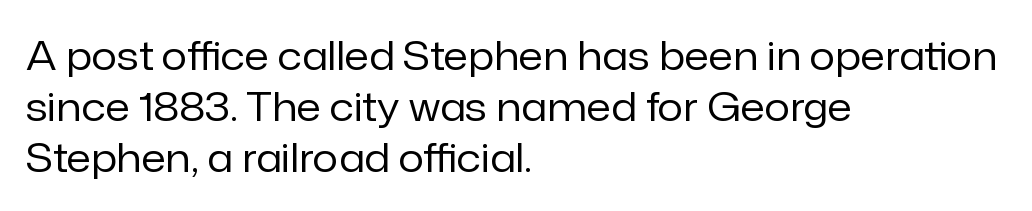
{"serif": "no", "italic": "no", "bold": "no", "weight": "regular", "width": "normal", "stroke_contrast": "low", "x_height": "medium", "monospaced": "no", "underline": "no", "align": "left", "line_spacing": "normal", "line_spacing_ratio": 1.27, "letter_spacing": "normal", "letter_spacing_em": 0.0, "glyph_px": 40}
